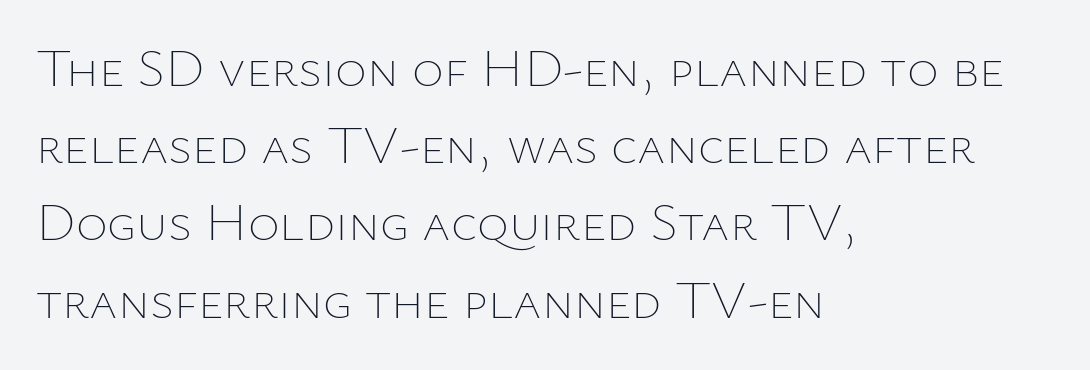
Q: Is the text bold? A: No.
Q: Is the text italic (slanted)? A: No, it is upright.
Q: Is the text underlined? A: No.
Q: How is the paragraph aligned? A: Left-aligned.
Q: Is the spacing between letters normal or unusually wide? A: Normal.
Q: Is the spacing between lines tight, normal or loose? A: Normal.
Q: Width (condensed, normal, or wide)? A: Normal.
Q: Stroke contrast? A: Low.
Q: x-height? A: Medium.
Q: Monospaced? A: No.
